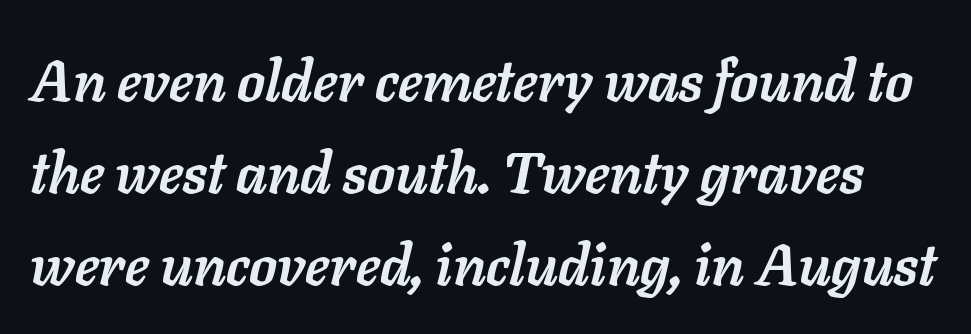
Posture: slanted. The passage shown is typed in a proportional face where columns would drift. The space between consecutive lines is moderate. Its strokes are broad and dark, the hallmark of bold type. Inter-character spacing is left at the font's built-in metrics.
